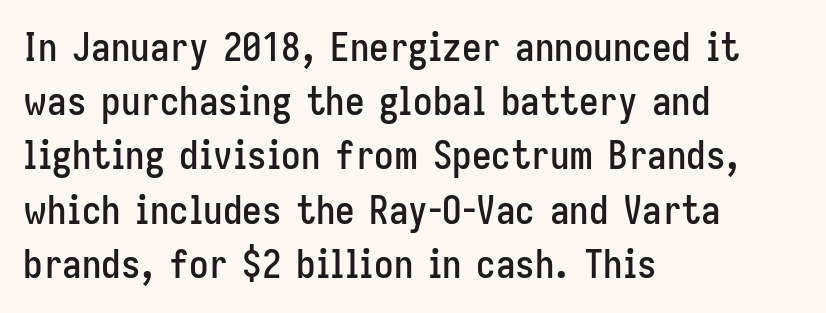
You could not count columns in this text — the font is proportionally spaced. This rendering uses left alignment, leaving the right contour irregular. The lettering holds an erect, upright posture throughout. Note: no serifs on the glyphs.
